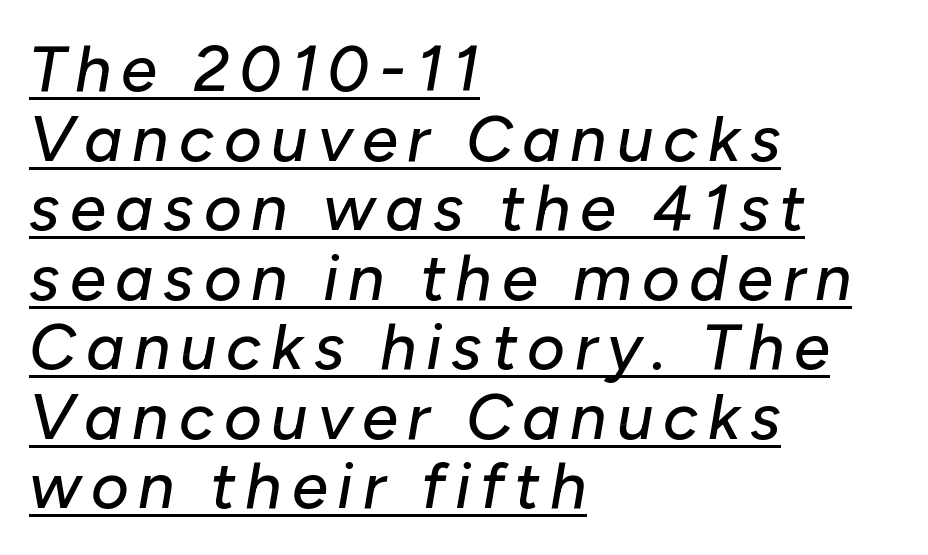
{"italic": "yes", "lean": "right", "slant_degrees": 10, "width": "normal", "stroke_contrast": "low", "x_height": "medium", "monospaced": "no", "underline": "yes", "align": "left", "line_spacing": "tight", "line_spacing_ratio": 1.07, "glyph_px": 65}
